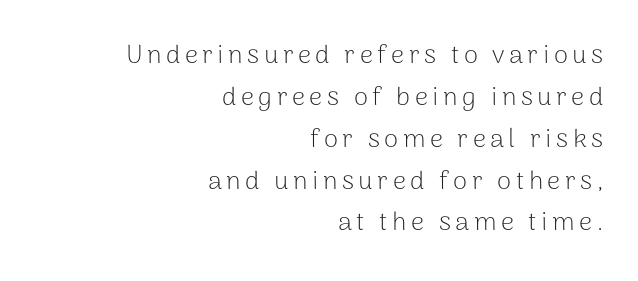
{"italic": "no", "bold": "no", "underline": "no", "align": "right", "line_spacing": "normal", "line_spacing_ratio": 1.61, "glyph_px": 26}
